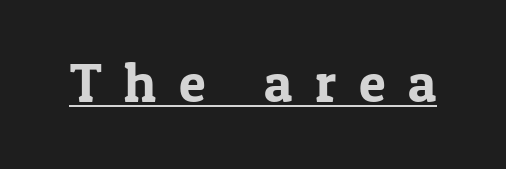
The image shows 55 px serif type, upright; set unusually wide letter spacing (+0.41 em), underlined; low stroke contrast and a medium x-height.
